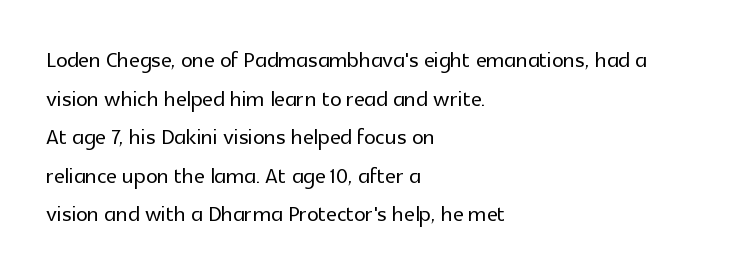
The image shows 29 px sans-serif type, upright; set left-aligned, normal line spacing (1.33x), normal letter spacing, not underlined; a medium x-height.
